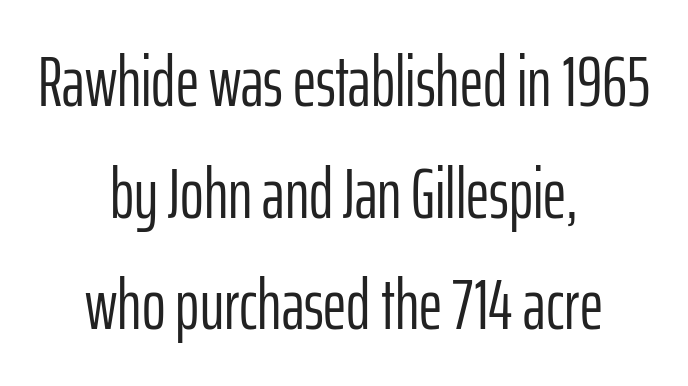
Q: Is the text bold? A: No.
Q: Is the text italic (slanted)? A: No, it is upright.
Q: Is the typeface a serif or a sans-serif typeface? A: Sans-serif.
Q: Is the text underlined? A: No.
Q: How is the paragraph aligned? A: Centered.
Q: Is the spacing between letters normal or unusually wide? A: Normal.
Q: Is the spacing between lines tight, normal or loose? A: Normal.
Q: Width (condensed, normal, or wide)? A: Condensed.
Q: Stroke contrast? A: Low.
Q: x-height? A: Medium.
Q: Monospaced? A: No.
